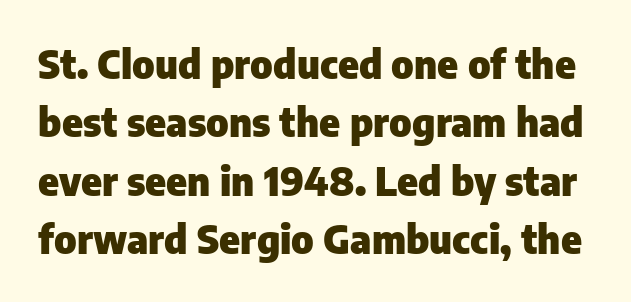
The image shows 39 px heavy sans-serif type, upright; set normal line spacing (1.5x), normal letter spacing, not underlined; low stroke contrast and a medium x-height.
